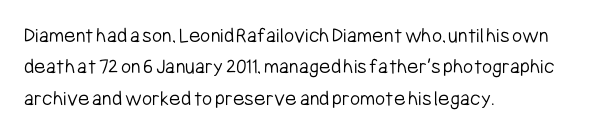
Q: Is the text bold? A: No.
Q: Is the text italic (slanted)? A: No, it is upright.
Q: Is the text underlined? A: No.
Q: How is the paragraph aligned? A: Left-aligned.
Q: Is the spacing between letters normal or unusually wide? A: Normal.
Q: Is the spacing between lines tight, normal or loose? A: Normal.
